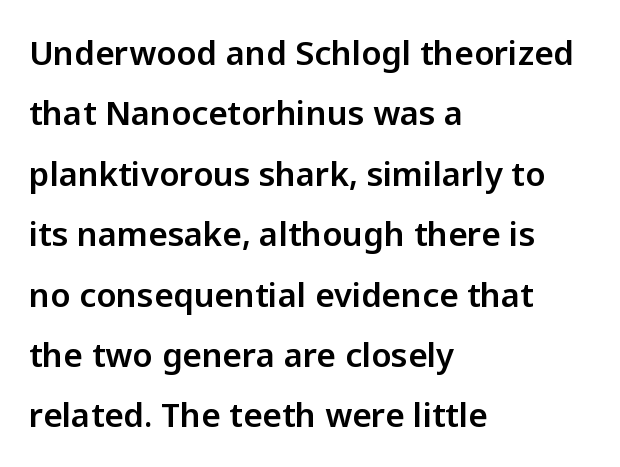
{"serif": "no", "italic": "no", "width": "normal", "stroke_contrast": "low", "x_height": "medium", "monospaced": "no", "underline": "no", "align": "left", "line_spacing_ratio": 1.83, "letter_spacing": "normal", "letter_spacing_em": 0.0, "glyph_px": 33}
